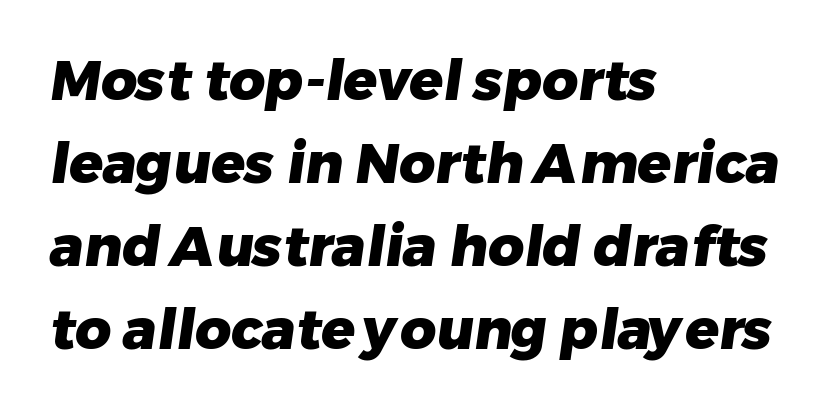
Q: Is the text bold? A: Yes.
Q: Is the typeface a serif or a sans-serif typeface? A: Sans-serif.
Q: Is the text underlined? A: No.
Q: How is the paragraph aligned? A: Left-aligned.
Q: Is the spacing between letters normal or unusually wide? A: Normal.
Q: Is the spacing between lines tight, normal or loose? A: Normal.
Q: Width (condensed, normal, or wide)? A: Normal.
Q: Stroke contrast? A: Low.
Q: x-height? A: Medium.
Q: Monospaced? A: No.
